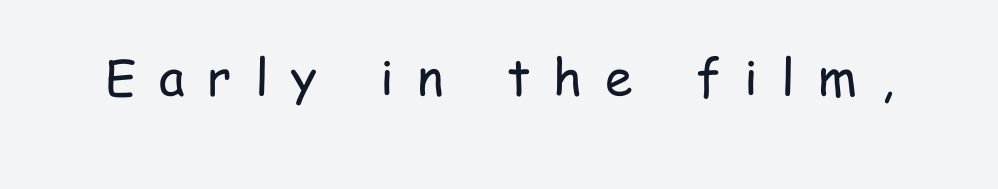
Spacing verdict: proportional, widths tailored to each character. Classification — sans serif. You could only call the tracking loose — the letters float apart. Check the space under the baseline: it is left empty.
